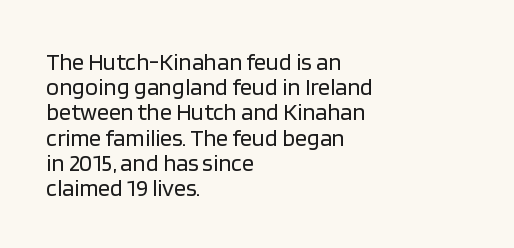
These lines keep a tight, regular rhythm from letter to letter. This is the regular roman posture of the typeface. Heaviness? Minimal to ordinary, like unemphasized prose. Vertical spacing — tight. Underline: absent. Casual observation: everything's shoved over to the left.
